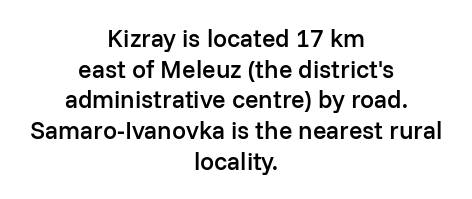
The image shows 25 px text type, upright; set centered, line spacing 1.23x, normal letter spacing, not underlined.
